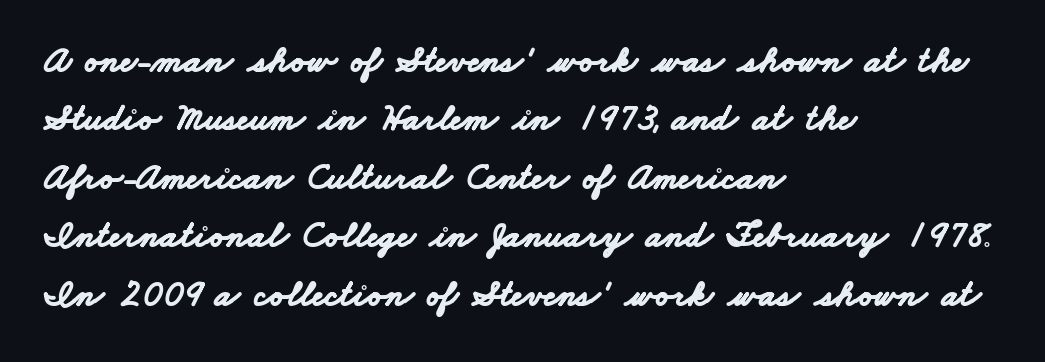
Q: Is the text bold? A: Yes.
Q: Is the typeface a serif or a sans-serif typeface? A: Sans-serif.
Q: Is the text underlined? A: No.
Q: How is the paragraph aligned? A: Left-aligned.
Q: Is the spacing between letters normal or unusually wide? A: Normal.
Q: Is the spacing between lines tight, normal or loose? A: Normal.
Q: Width (condensed, normal, or wide)? A: Wide.
Q: Stroke contrast? A: Low.
Q: x-height? A: Small.
Q: Monospaced? A: No.
